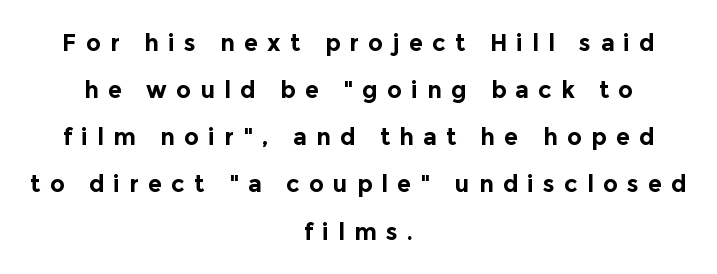
Q: Is the text bold? A: Yes.
Q: Is the text italic (slanted)? A: No, it is upright.
Q: Is the text underlined? A: No.
Q: How is the paragraph aligned? A: Centered.
Q: Is the spacing between letters normal or unusually wide? A: Unusually wide.
Q: Is the spacing between lines tight, normal or loose? A: Loose.
